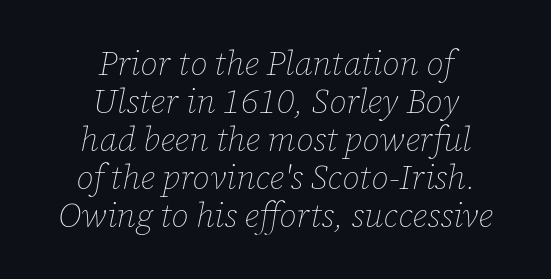
Is this a fixed-width face? No — the glyphs have proportional, varying widths. Just letters on the line, the space beneath them empty. One-word summary of the alignment: center. The letterforms sit shoulder to shoulder at normal distance.
